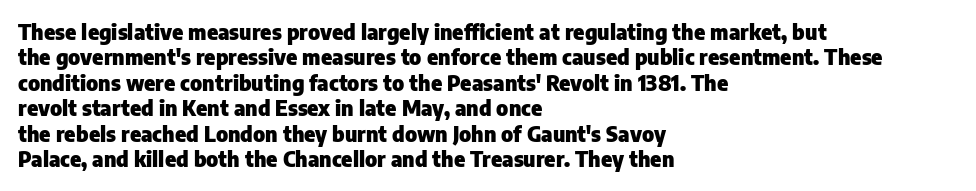
Q: Is the text bold? A: Yes.
Q: Is the text italic (slanted)? A: No, it is upright.
Q: Is the text underlined? A: No.
Q: How is the paragraph aligned? A: Left-aligned.
Q: Is the spacing between letters normal or unusually wide? A: Normal.
